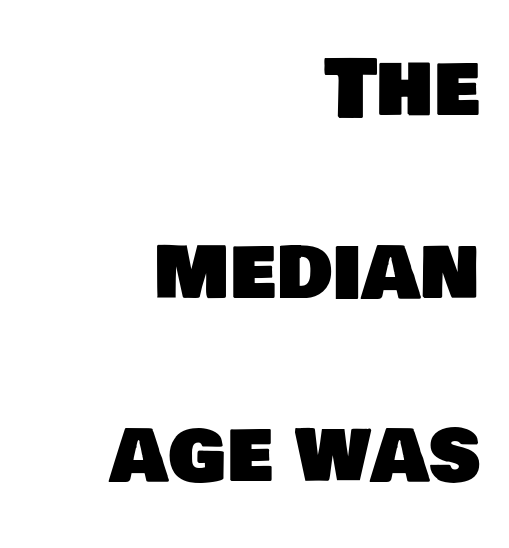
The image shows 80 px sans-serif type; set right-aligned, loose line spacing (2.29x), normal letter spacing, not underlined; low stroke contrast and a large x-height.
